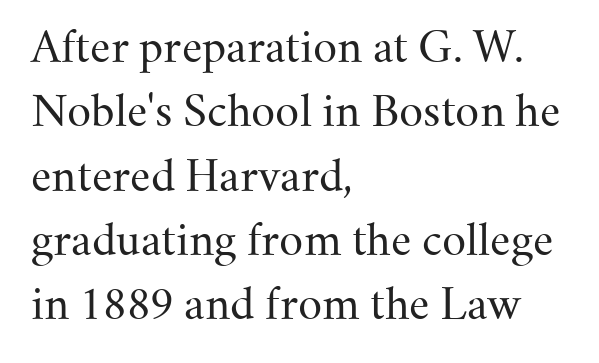
Think of a printed novel: that variable character pitch is what you see here. Is this a heavy cut? Hardly; it is regular or lighter. Reading down the column, the eye jumps a familiar distance to each next line. Teacher's note: observe the even left margin — that is flush-left alignment. Serifs: yes, visible at the terminals of the letterforms. Lines of text with bare space underneath.
